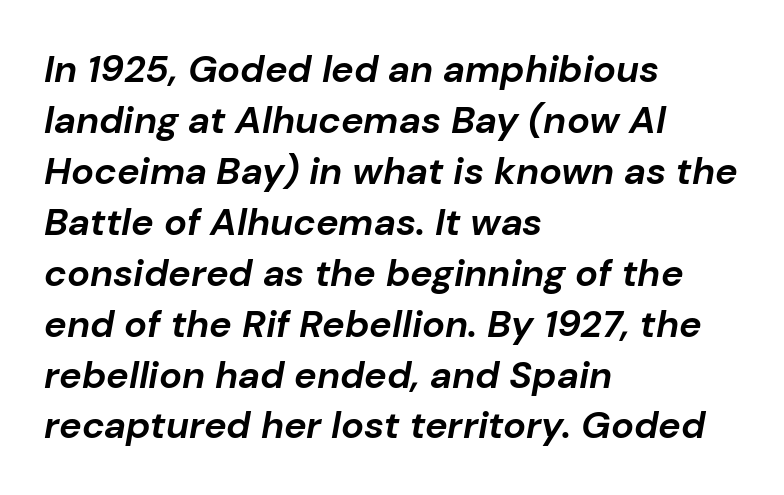
The image shows 38 px bold type, italic (leaning right); set left-aligned, normal line spacing (1.34x), normal letter spacing, not underlined; low stroke contrast and a medium x-height.
